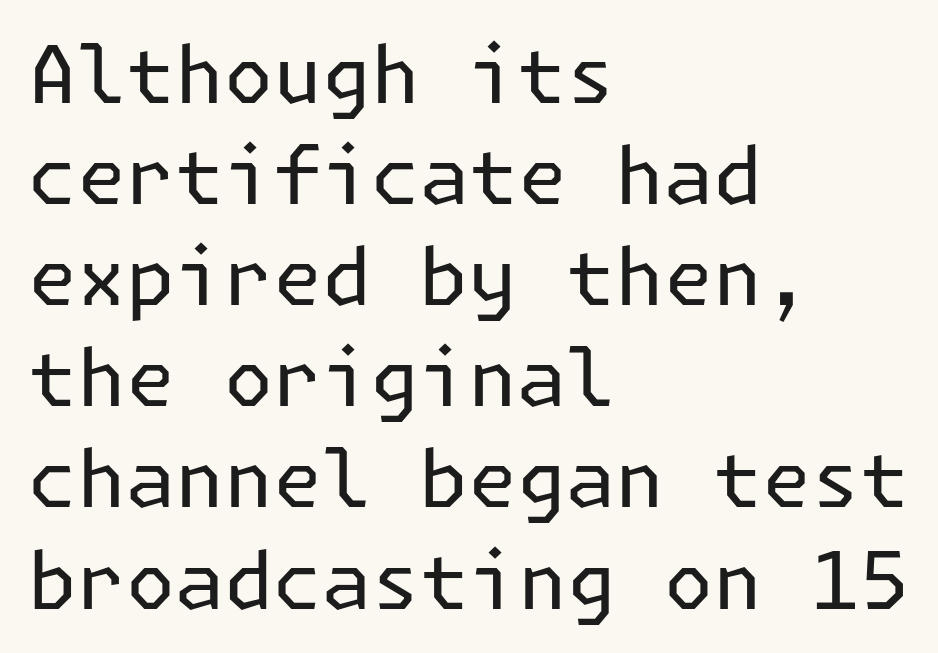
Typeset ragged right — the left edge is the straight one. The type is set solid horizontally, with unmodified tracking. Unlike italic type, these characters show no tilt at all. Serif or sans? Sans — the stroke terminals are bare. A normal amount of white space separates one row of letters from the next. Weight class: somewhere from thin through regular.
